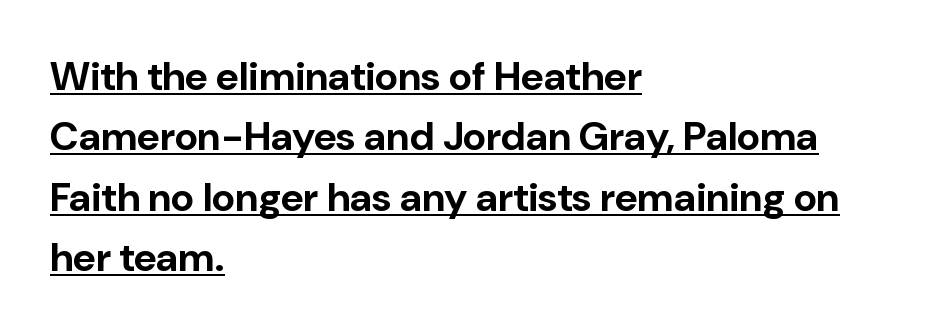
{"serif": "no", "italic": "no", "bold": "yes", "weight": "bold", "width": "normal", "stroke_contrast": "low", "x_height": "medium", "monospaced": "no", "underline": "yes", "align": "left", "line_spacing": "normal", "line_spacing_ratio": 1.51, "letter_spacing": "normal", "letter_spacing_em": 0.0, "glyph_px": 40}
